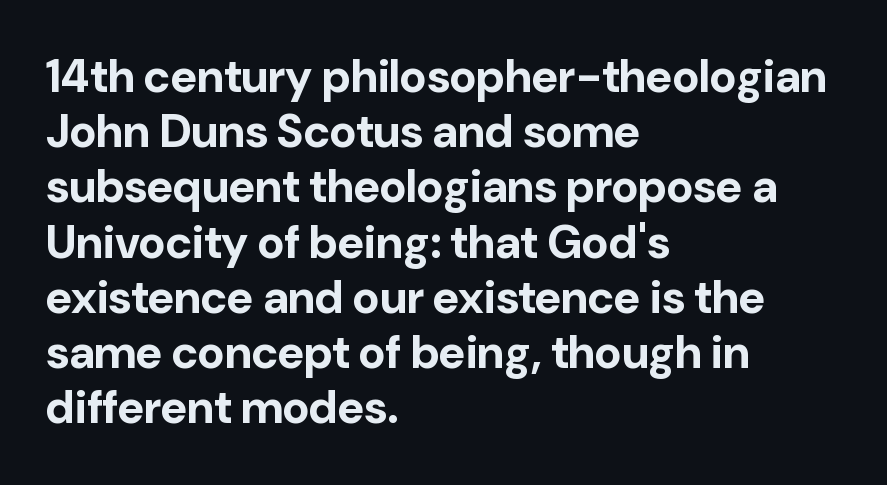
The letters carry no serifs — their stems end cleanly without finishing strokes. Do the characters align in a grid? No, the font is proportional. Glyph-to-glyph distance matches everyday printed text. The area under the type is left untouched. You can tell it's not italic because the verticals are truly vertical.
